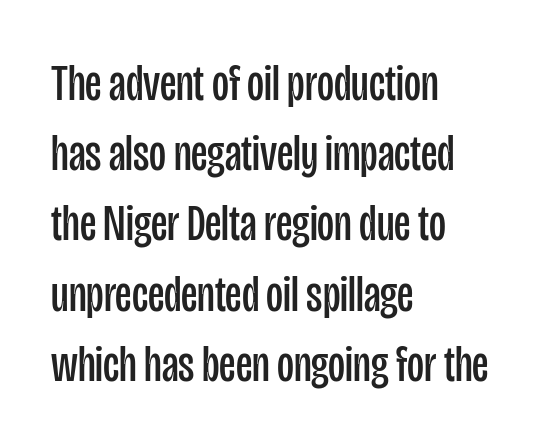
The glyphs in this specimen are sans serif. No chunkiness to these letters — they're not bold. Do the characters align in a grid? No, the font is proportional. In terms of posture, this sample is upright.
